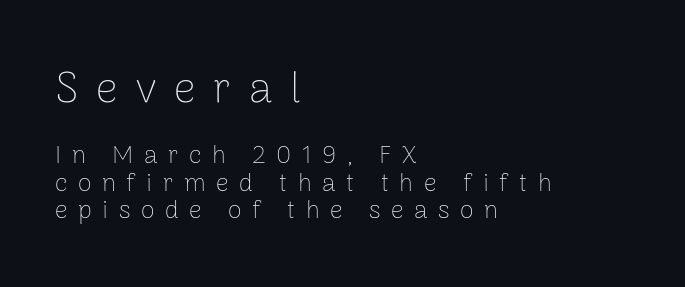
The image shows 43 px thin sans-serif type, upright; set left-aligned, tight line spacing (1.09x), unusually wide letter spacing (+0.42 em), not underlined; the first (top) block is 1.72x larger; low stroke contrast and a medium x-height.
